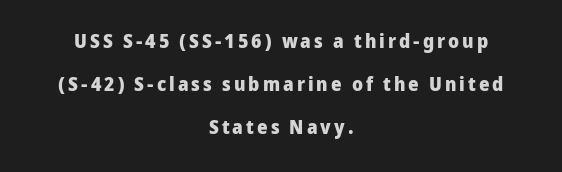
One glance says open: line gaps are wider than usual. Posture: upright roman. A bare baseline throughout the passage. Each line is balanced around a shared central axis. The sample has been set heavy, in full bold.
